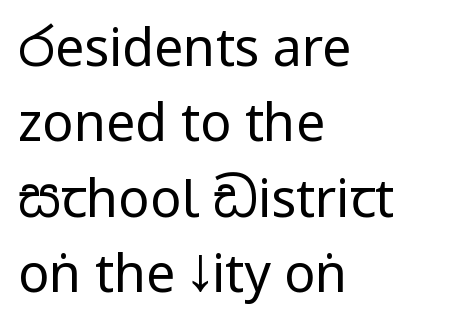
{"serif": "no", "italic": "no", "bold": "no", "weight": "regular", "width": "condensed", "stroke_contrast": "low", "x_height": "large", "monospaced": "no", "underline": "no", "align": "left", "line_spacing": "normal", "line_spacing_ratio": 1.45, "letter_spacing": "normal", "letter_spacing_em": 0.0, "glyph_px": 52}
